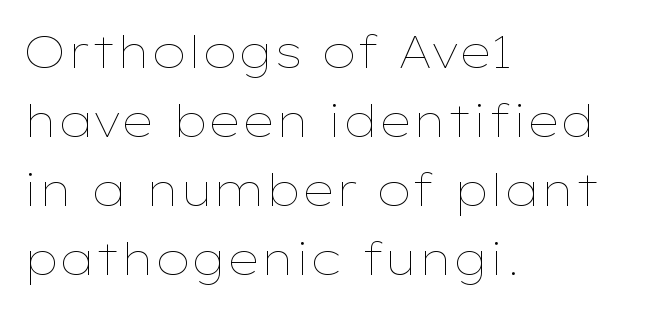
Q: Is the text bold? A: No.
Q: Is the text italic (slanted)? A: No, it is upright.
Q: Is the text underlined? A: No.
Q: How is the paragraph aligned? A: Left-aligned.
Q: Is the spacing between letters normal or unusually wide? A: Normal.
Q: Is the spacing between lines tight, normal or loose? A: Normal.
Q: Width (condensed, normal, or wide)? A: Wide.
Q: Stroke contrast? A: Low.
Q: x-height? A: Medium.
Q: Monospaced? A: No.
